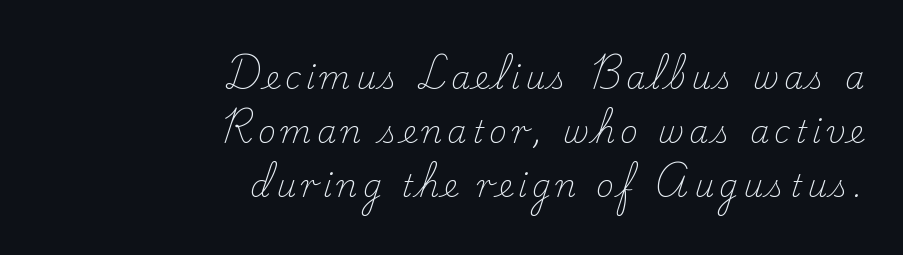
{"serif": "yes", "bold": "no", "weight": "light", "width": "normal", "stroke_contrast": "low", "x_height": "small", "monospaced": "no", "underline": "no", "align": "right", "line_spacing_ratio": 1.74, "glyph_px": 31}
